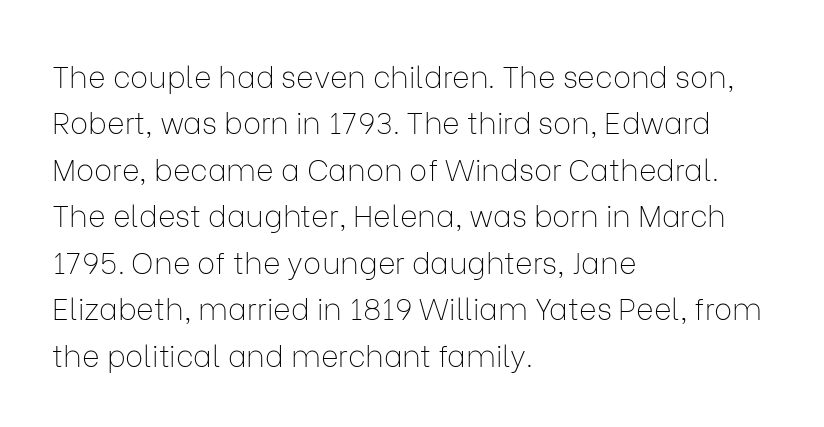
Q: Is the text bold? A: No.
Q: Is the text italic (slanted)? A: No, it is upright.
Q: Is the typeface a serif or a sans-serif typeface? A: Sans-serif.
Q: Is the text underlined? A: No.
Q: How is the paragraph aligned? A: Left-aligned.
Q: Is the spacing between letters normal or unusually wide? A: Normal.
Q: Is the spacing between lines tight, normal or loose? A: Normal.
Q: Width (condensed, normal, or wide)? A: Normal.
Q: Stroke contrast? A: Low.
Q: x-height? A: Medium.
Q: Monospaced? A: No.
